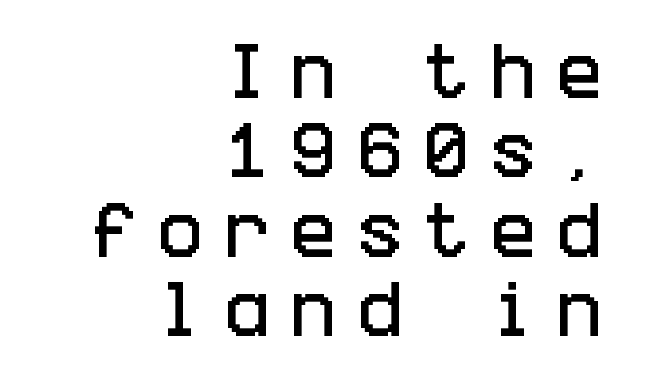
{"serif": "no", "italic": "no", "width": "condensed", "stroke_contrast": "low", "x_height": "large", "underline": "no", "align": "right", "line_spacing": "normal", "line_spacing_ratio": 1.3, "letter_spacing": "wide", "letter_spacing_em": 0.34, "glyph_px": 61}
